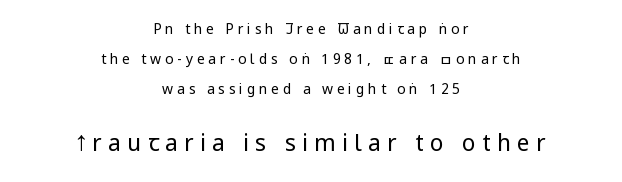
Q: Is the text bold? A: No.
Q: Is the text italic (slanted)? A: No, it is upright.
Q: Is the text underlined? A: No.
Q: How is the paragraph aligned? A: Centered.
Q: Is the spacing between letters normal or unusually wide? A: Unusually wide.
Q: Is the spacing between lines tight, normal or loose? A: Loose.
Q: Which block of text is set in a larger size, the first (top) or the second (bottom)? A: The second (bottom) one.
